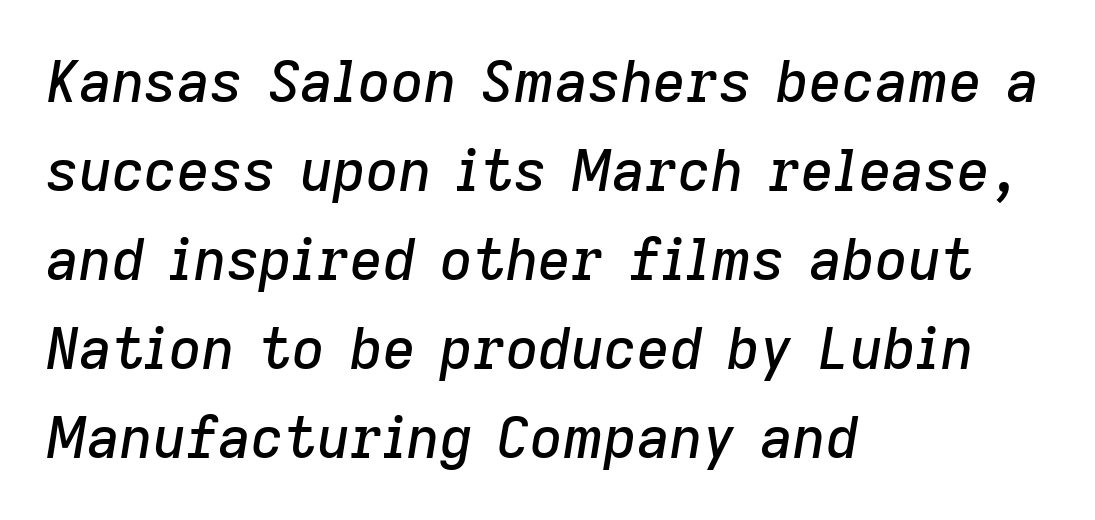
{"italic": "yes", "lean": "right", "slant_degrees": 9, "width": "normal", "stroke_contrast": "low", "x_height": "medium", "monospaced": "no", "underline": "no", "align": "left", "line_spacing": "normal", "line_spacing_ratio": 1.56, "letter_spacing": "normal", "letter_spacing_em": 0.0, "glyph_px": 57}
